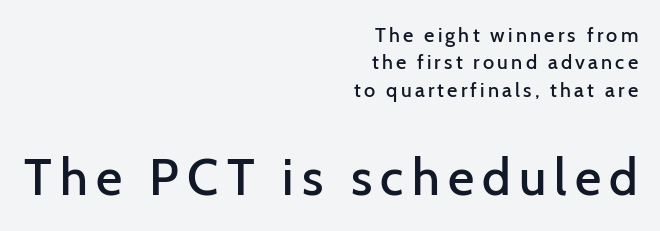
Q: Is the text bold? A: Semi-bold.
Q: Is the text italic (slanted)? A: No, it is upright.
Q: Is the typeface a serif or a sans-serif typeface? A: Sans-serif.
Q: Is the text underlined? A: No.
Q: How is the paragraph aligned? A: Right-aligned.
Q: Is the spacing between lines tight, normal or loose? A: Normal.
Q: Which block of text is set in a larger size, the first (top) or the second (bottom)? A: The second (bottom) one.
Q: Width (condensed, normal, or wide)? A: Normal.
Q: Stroke contrast? A: Low.
Q: x-height? A: Medium.
Q: Monospaced? A: No.
